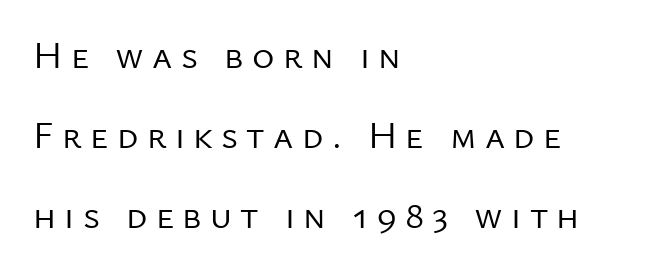
{"serif": "no", "italic": "no", "bold": "no", "weight": "regular", "width": "normal", "stroke_contrast": "low", "x_height": "medium", "monospaced": "no", "underline": "no", "align": "left", "line_spacing": "loose", "line_spacing_ratio": 2.1, "letter_spacing": "wide", "letter_spacing_em": 0.22, "glyph_px": 38}
